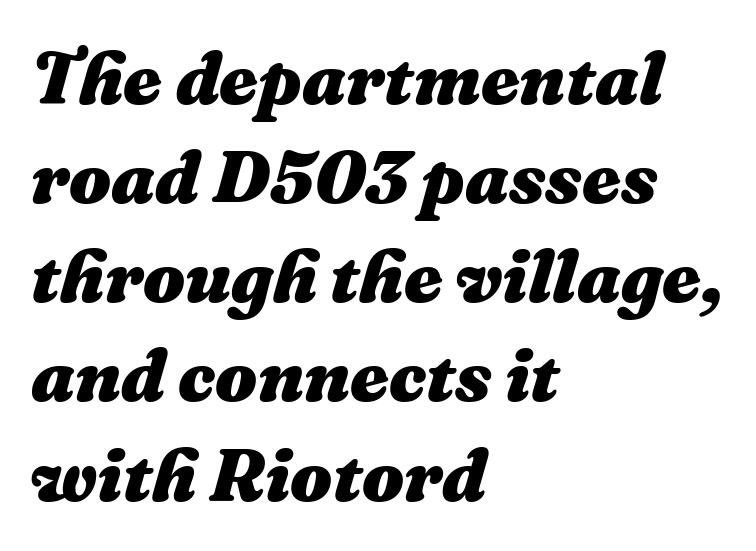
Notice how the stems are inclined rather than vertical — that's the hallmark of italics. The setting favours the left margin, as ordinary paragraphs usually do. Rule under the text: the space is simply empty. What weight is shown? A full bold with thick strokes. Each letter keeps its own natural width here, so spacing adapts to shape. Observe the ordinary spacing: letters are neighbours, not strangers.
